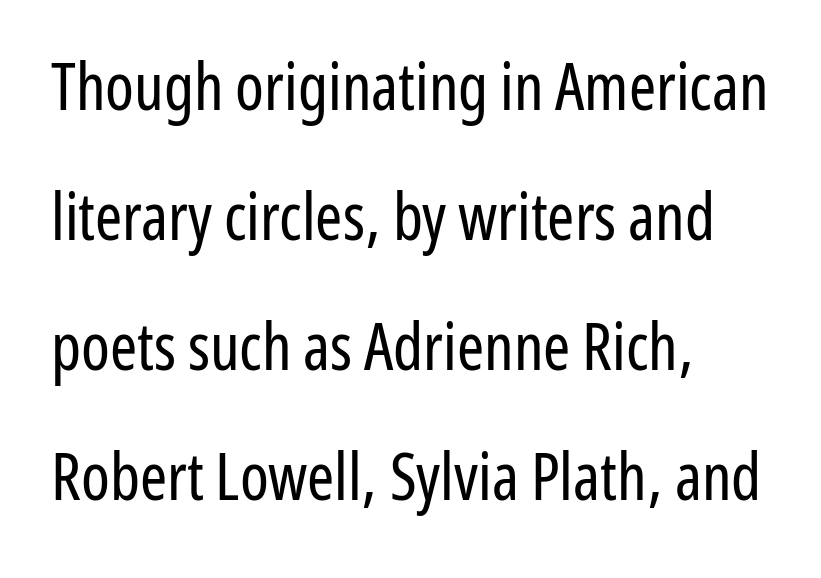
{"serif": "no", "italic": "no", "bold": "no", "weight": "regular", "width": "condensed", "stroke_contrast": "low", "x_height": "medium", "monospaced": "no", "underline": "no", "align": "left", "line_spacing": "loose", "line_spacing_ratio": 2.0, "letter_spacing": "normal", "letter_spacing_em": 0.0, "glyph_px": 65}
